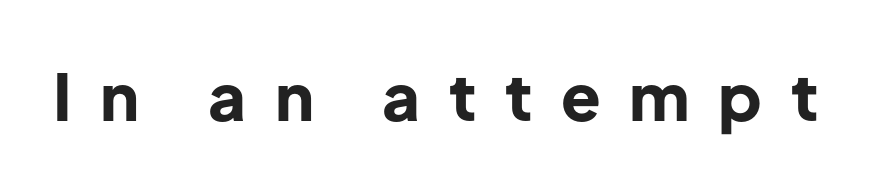
Looks like regular typesetting: each glyph gets only the width it needs. The passage shown is typeset with a sans-serif family. Lines of text with bare space underneath. Every letter is thick-stroked: bold, no question. This rendering widens character spacing well past its baseline value. This is roman type, the default non-slanted kind.
